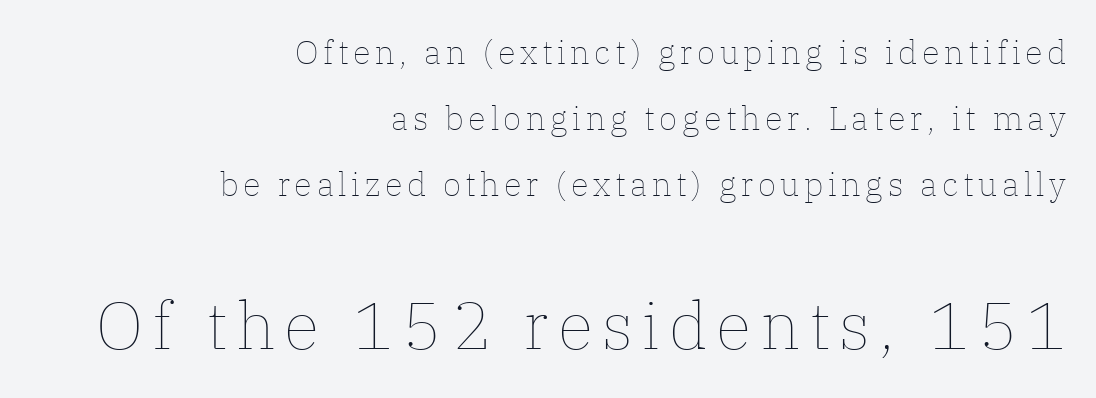
Do the characters align in a grid? No, the font is proportional. Size contrast runs from small at the top to large at the bottom. Weight: regular or lighter. In CSS terms this would be text-align: right.
